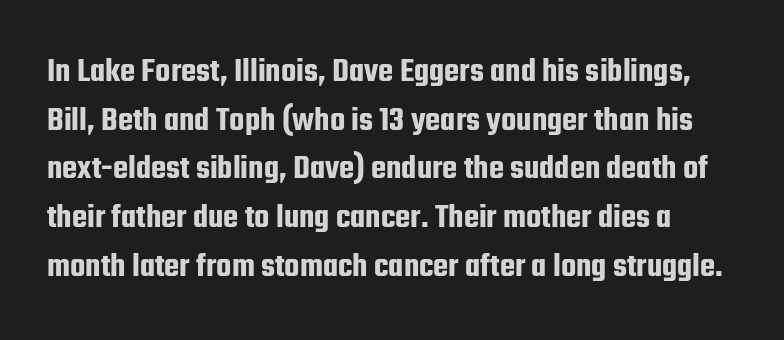
{"serif": "no", "italic": "no", "width": "condensed", "stroke_contrast": "low", "x_height": "medium", "monospaced": "no", "underline": "no", "line_spacing": "normal", "line_spacing_ratio": 1.39, "letter_spacing": "normal", "letter_spacing_em": 0.0, "glyph_px": 35}
